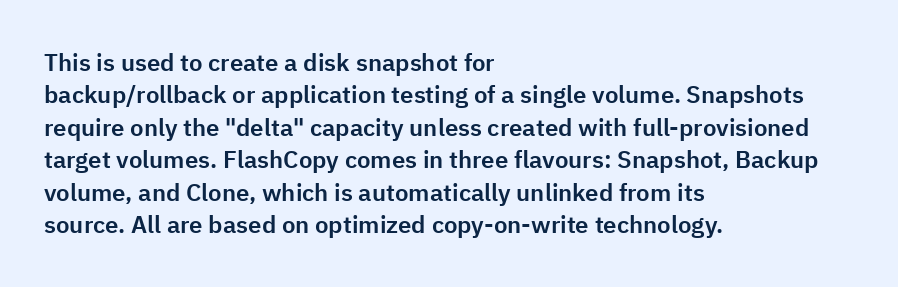
Q: Is the text italic (slanted)? A: No, it is upright.
Q: Is the text underlined? A: No.
Q: How is the paragraph aligned? A: Left-aligned.
Q: Is the spacing between letters normal or unusually wide? A: Normal.
Q: Is the spacing between lines tight, normal or loose? A: Normal.
